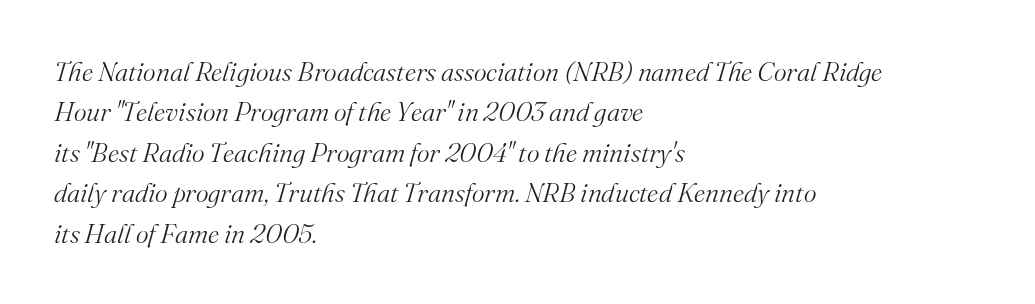
This reads as an unemphasized weight, regular at the heaviest. The typesetter chose a ragged-right arrangement here. Vertically, the passage feels balanced, rows spaced as you'd expect. You could call the tracking neutral — neither tight nor loose. Bare-footed words on every line. Would a proofreader flag this as italicized? Yes.
